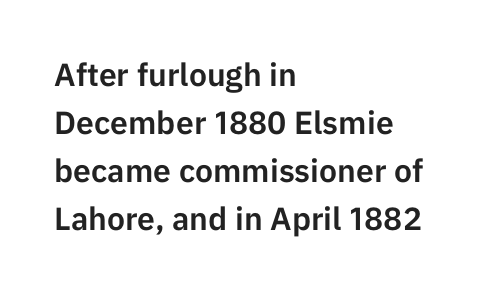
The image shows 32 px sans-serif type, upright; set left-aligned, normal line spacing (1.5x), normal letter spacing, not underlined; low stroke contrast and a medium x-height.
